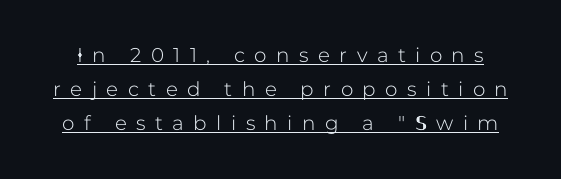
Q: Is the text italic (slanted)? A: No, it is upright.
Q: Is the text underlined? A: Yes.
Q: Is the spacing between letters normal or unusually wide? A: Unusually wide.
